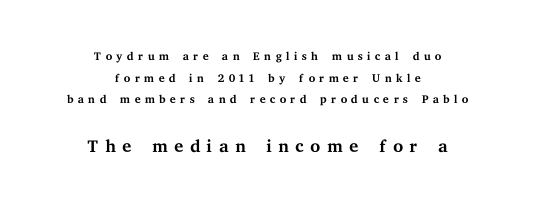
Q: Is the text bold? A: No.
Q: Is the text italic (slanted)? A: No, it is upright.
Q: Is the text underlined? A: No.
Q: How is the paragraph aligned? A: Centered.
Q: Is the spacing between letters normal or unusually wide? A: Unusually wide.
Q: Is the spacing between lines tight, normal or loose? A: Normal.
Q: Which block of text is set in a larger size, the first (top) or the second (bottom)? A: The second (bottom) one.
